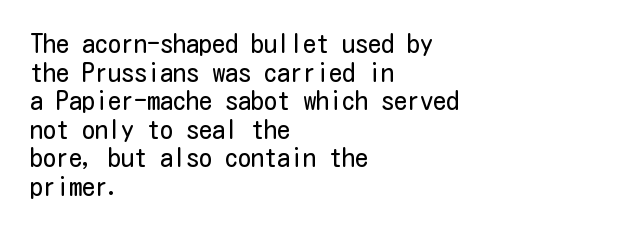
You could barely slide anything between these rows. Check the space under the baseline: it is left empty. Default kerning and tracking; the words read as compact shapes. The typesetting does not lean heavy: it is not bold. A student would call this left alignment; a typographer would say flush left, rag right.
